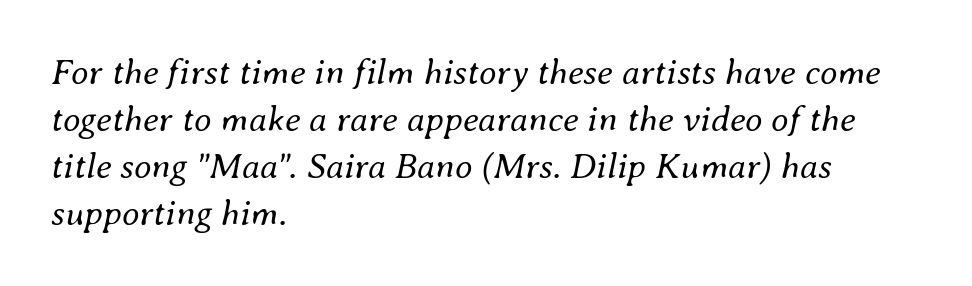
A student would call this left alignment; a typographer would say flush left, rag right. Reading down the column, the eye jumps a familiar distance to each next line. Proportional: the letters do not fall into vertical columns. Is the stroke heavy? The answer is a plain regular-or-lighter.
